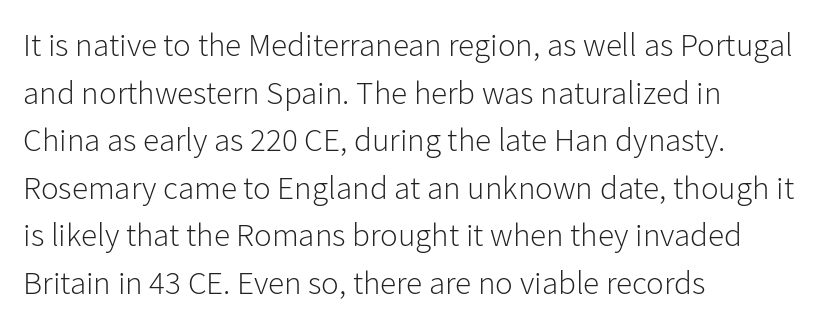
{"serif": "no", "italic": "no", "bold": "no", "weight": "light", "width": "normal", "stroke_contrast": "low", "x_height": "medium", "monospaced": "no", "underline": "no", "align": "left", "line_spacing": "normal", "line_spacing_ratio": 1.44, "letter_spacing": "normal", "letter_spacing_em": 0.0, "glyph_px": 33}
